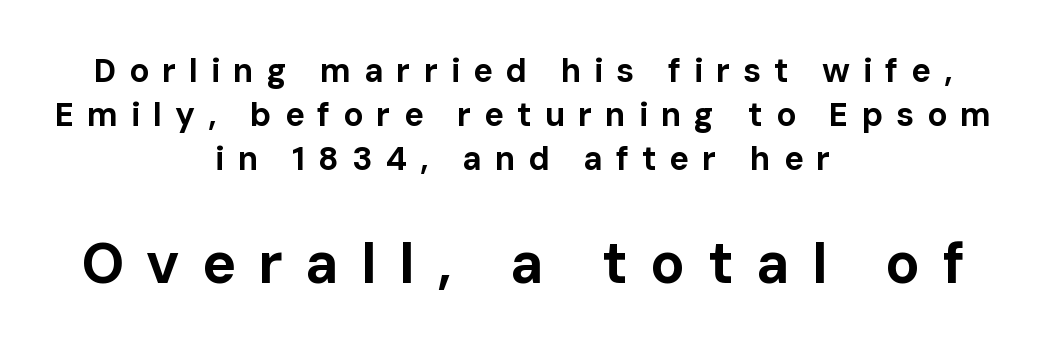
Students, observe: this is what conventionally led text looks like. Posture: straight, roman, zero tilt. Someone cranked the tracking dial way up on this one. The rendering uses a bold face; every stroke is thick and dark. Reading top to bottom, the characters get bigger at the block break. The text block is weighted toward neither margin, spreading evenly from the middle.
